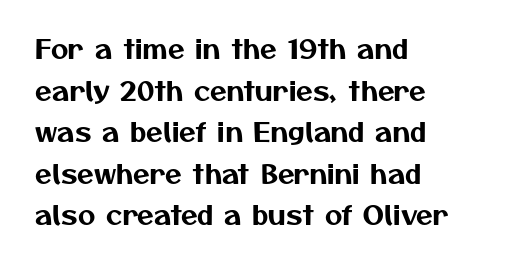
{"underline": "no", "align": "left", "line_spacing": "normal", "line_spacing_ratio": 1.54, "letter_spacing": "normal", "letter_spacing_em": 0.0, "glyph_px": 27}
